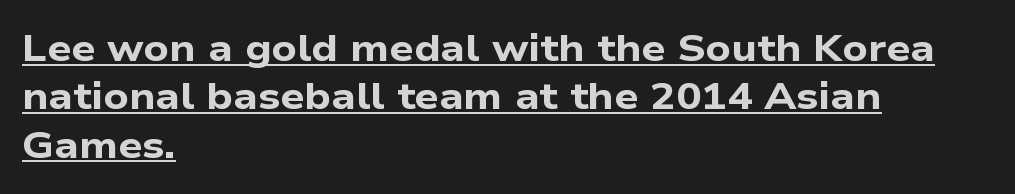
The gaps between neighbouring characters are ordinary and unremarkable. Grotesque or geometric, the face here clearly has no serifs. In terms of weight, the rendering is a true, heavy bold. Each line of the rendering has a horizontal stroke beneath the glyphs. Looks like regular typesetting: each glyph gets only the width it needs.
